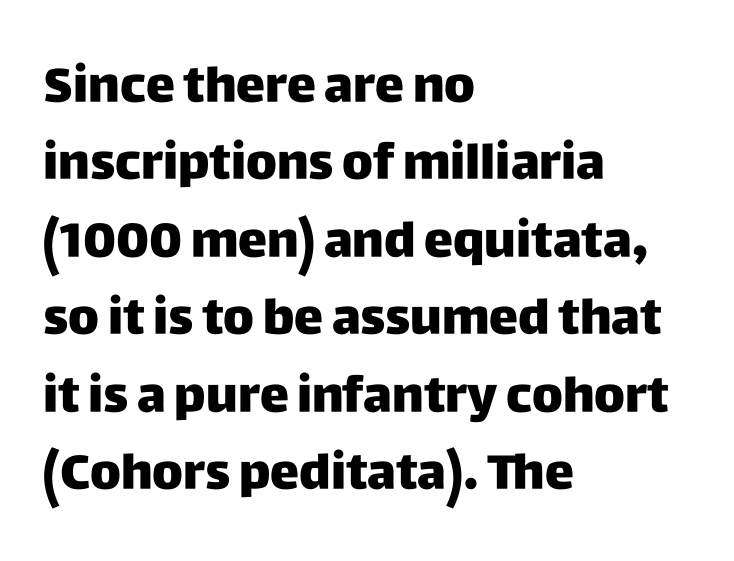
Q: Is the text bold? A: Yes.
Q: Is the text italic (slanted)? A: No, it is upright.
Q: Is the typeface a serif or a sans-serif typeface? A: Sans-serif.
Q: Is the text underlined? A: No.
Q: How is the paragraph aligned? A: Left-aligned.
Q: Is the spacing between letters normal or unusually wide? A: Normal.
Q: Is the spacing between lines tight, normal or loose? A: Normal.
Q: Width (condensed, normal, or wide)? A: Normal.
Q: Stroke contrast? A: Low.
Q: x-height? A: Large.
Q: Monospaced? A: No.
